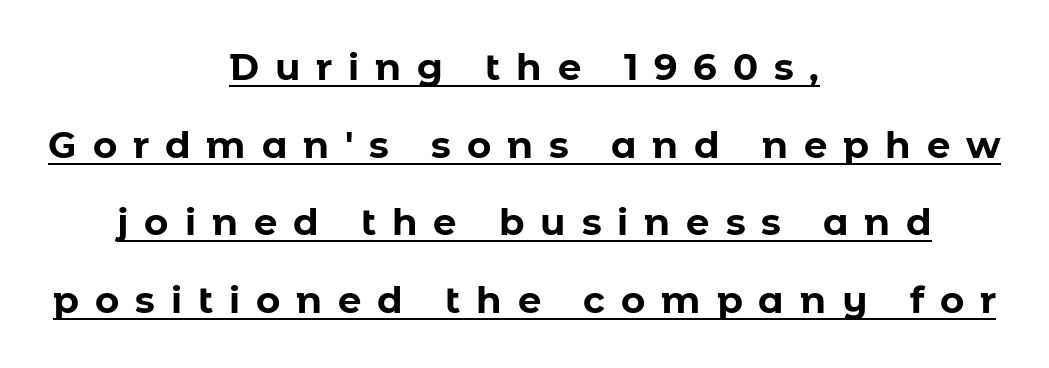
The image shows 37 px bold sans-serif type, upright; set centered, loose line spacing (2.1x), unusually wide letter spacing (+0.43 em), underlined; low stroke contrast and a medium x-height.
